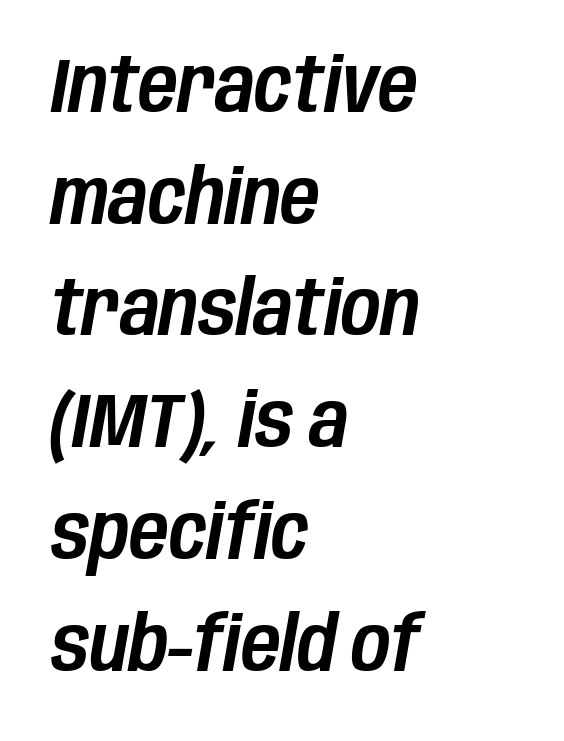
The image shows 76 px condensed type, italic (leaning right); set left-aligned, normal line spacing (1.47x), normal letter spacing, not underlined; low stroke contrast and a large x-height.
